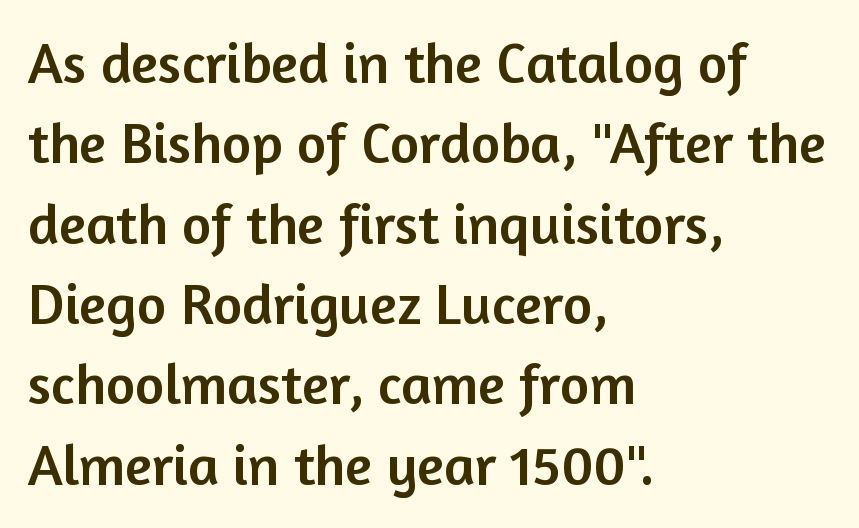
Q: Is the text italic (slanted)? A: No, it is upright.
Q: Is the typeface a serif or a sans-serif typeface? A: Sans-serif.
Q: Is the text underlined? A: No.
Q: How is the paragraph aligned? A: Left-aligned.
Q: Is the spacing between letters normal or unusually wide? A: Normal.
Q: Is the spacing between lines tight, normal or loose? A: Normal.
Q: Width (condensed, normal, or wide)? A: Normal.
Q: Stroke contrast? A: Low.
Q: x-height? A: Medium.
Q: Monospaced? A: No.
